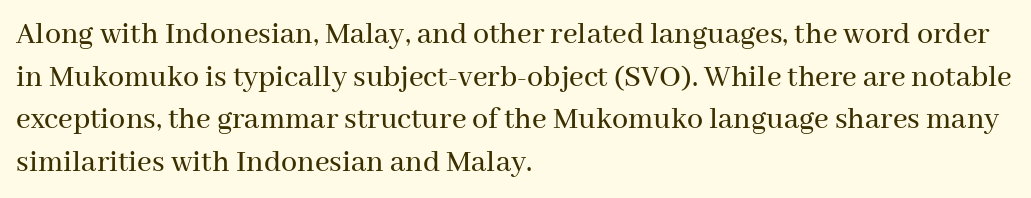
Is there much room between lines? A standard amount, neither cramped nor airy. The type family on display is of the serif kind. The type is set solid horizontally, with unmodified tracking. The setting favours the left margin, as ordinary paragraphs usually do.
